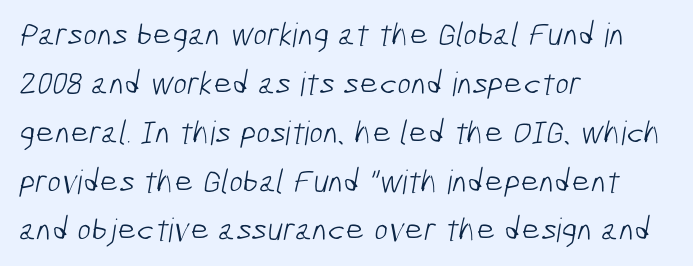
{"serif": "no", "bold": "no", "weight": "light", "width": "condensed", "stroke_contrast": "low", "x_height": "medium", "monospaced": "no", "underline": "no", "align": "left", "line_spacing": "normal", "line_spacing_ratio": 1.48, "letter_spacing": "normal", "letter_spacing_em": 0.0, "glyph_px": 33}
